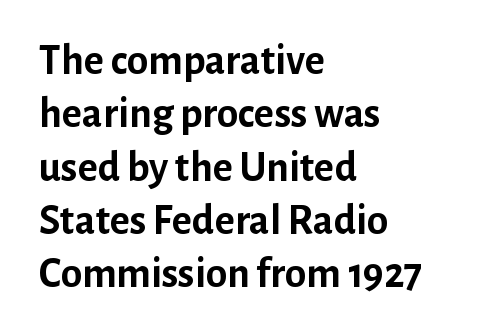
{"serif": "no", "italic": "no", "bold": "yes", "weight": "semibold", "width": "normal", "stroke_contrast": "low", "x_height": "medium", "monospaced": "no", "underline": "no", "align": "left", "line_spacing_ratio": 1.24, "letter_spacing": "normal", "letter_spacing_em": 0.0, "glyph_px": 43}
